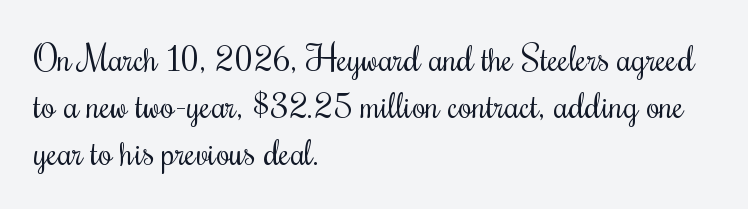
Varying glyph widths throughout — classic text-font behaviour. Each row of text sits above clean, open space. The tracking reads as untouched default to a designer's eye. Students, observe: this is what conventionally led text looks like. Bold? No — there's no thickening of the strokes. The ragged edge is on the right, which tells us the setting is flush left.
